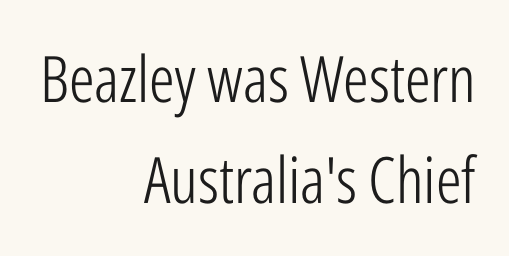
Q: Is the text bold? A: No.
Q: Is the text italic (slanted)? A: No, it is upright.
Q: Is the typeface a serif or a sans-serif typeface? A: Sans-serif.
Q: Is the text underlined? A: No.
Q: How is the paragraph aligned? A: Right-aligned.
Q: Is the spacing between letters normal or unusually wide? A: Normal.
Q: Is the spacing between lines tight, normal or loose? A: Normal.
Q: Width (condensed, normal, or wide)? A: Condensed.
Q: Stroke contrast? A: Low.
Q: x-height? A: Medium.
Q: Monospaced? A: No.
